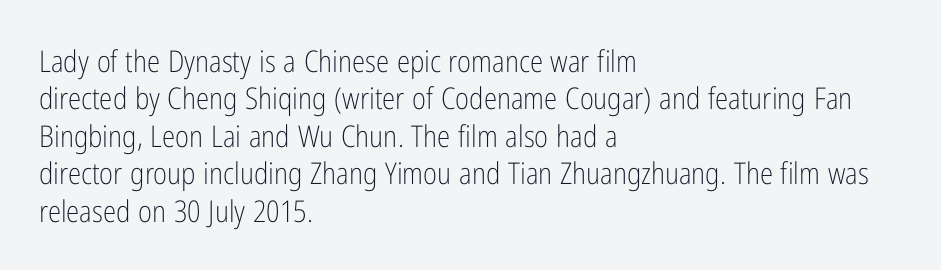
Q: Is the text bold? A: No.
Q: Is the text italic (slanted)? A: No, it is upright.
Q: Is the typeface a serif or a sans-serif typeface? A: Sans-serif.
Q: Is the text underlined? A: No.
Q: How is the paragraph aligned? A: Left-aligned.
Q: Is the spacing between letters normal or unusually wide? A: Normal.
Q: Is the spacing between lines tight, normal or loose? A: Normal.
Q: Width (condensed, normal, or wide)? A: Condensed.
Q: Stroke contrast? A: Low.
Q: x-height? A: Medium.
Q: Monospaced? A: No.
